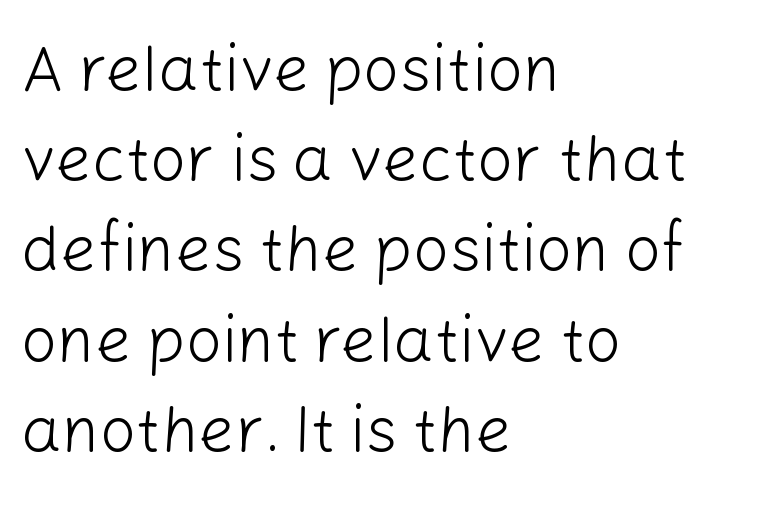
{"serif": "no", "italic": "no", "bold": "no", "weight": "light", "width": "normal", "stroke_contrast": "low", "x_height": "medium", "monospaced": "no", "underline": "no", "align": "left", "line_spacing": "normal", "line_spacing_ratio": 1.41, "letter_spacing": "normal", "letter_spacing_em": 0.0, "glyph_px": 64}
